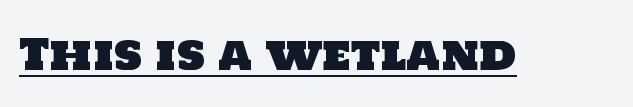
The image shows 42 px sans-serif type; set normal letter spacing, underlined; low stroke contrast and a large x-height.
